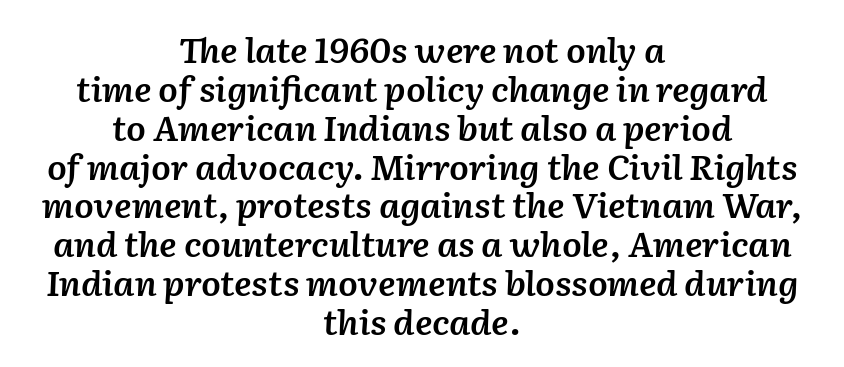
Q: Is the text bold? A: Semi-bold.
Q: Is the text italic (slanted)? A: Yes, it leans right by about 2 degrees.
Q: Is the text underlined? A: No.
Q: How is the paragraph aligned? A: Centered.
Q: Is the spacing between letters normal or unusually wide? A: Normal.
Q: Is the spacing between lines tight, normal or loose? A: Tight.
Q: Width (condensed, normal, or wide)? A: Normal.
Q: Stroke contrast? A: Low.
Q: x-height? A: Medium.
Q: Monospaced? A: No.
